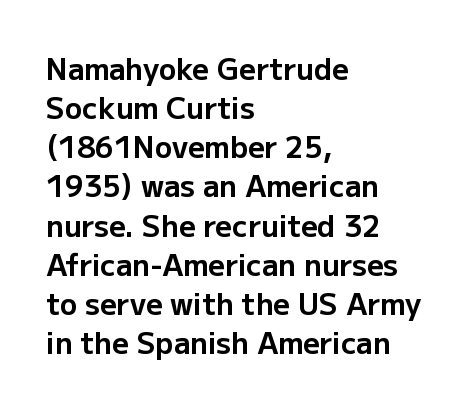
The image shows 29 px bold sans-serif type, upright; set left-aligned, normal line spacing (1.35x), normal letter spacing, not underlined; low stroke contrast and a medium x-height.
